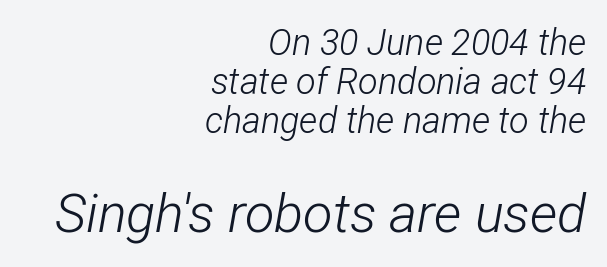
Size hierarchy here favors the trailing block over the leading one. Nobody drew a line under any word here. The axis of the letterforms is tilted away from vertical. Honestly, the rows look squashed on top of each other. Tracking value appears to be zero — textbook default spacing.
